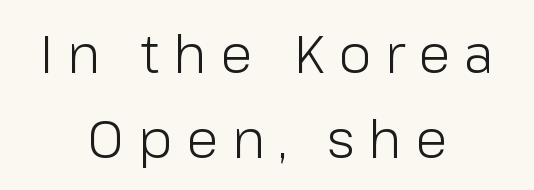
The image shows 53 px light sans-serif type, upright; set centered, normal line spacing (1.6x), unusually wide letter spacing (+0.26 em), not underlined; low stroke contrast and a medium x-height.
